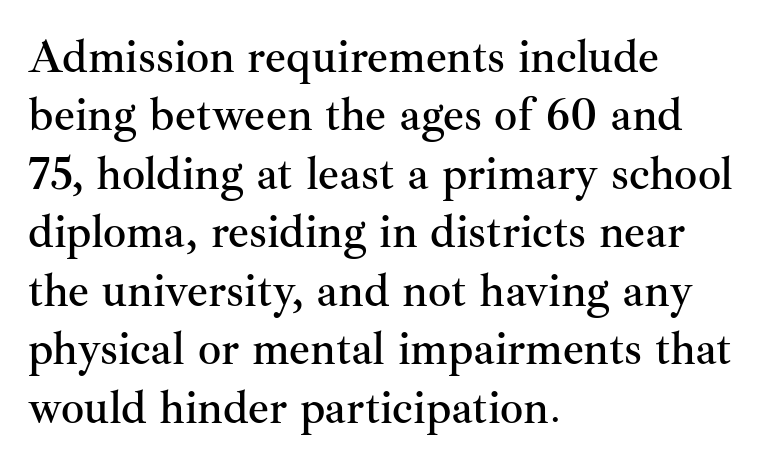
The rendering uses natural spacing where letterforms have individual widths. Left-aligned paragraph, ragged on the right. Clear beneath every line of the passage. Serif or sans? Serif — the stroke terminals have little feet.
